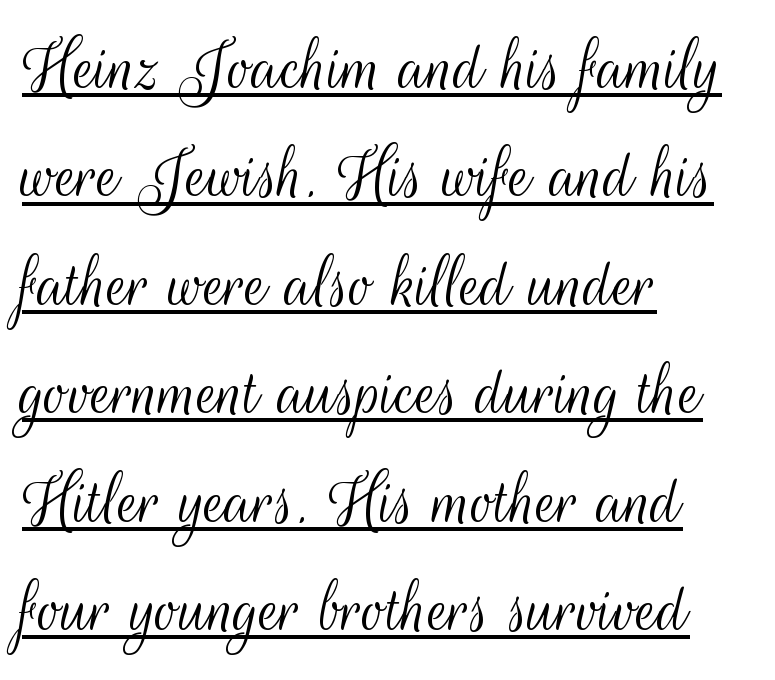
Think of a printed novel: that variable character pitch is what you see here. Line beginnings align vertically; line endings do not. The passage shown stacks its lines at a standard gap.
